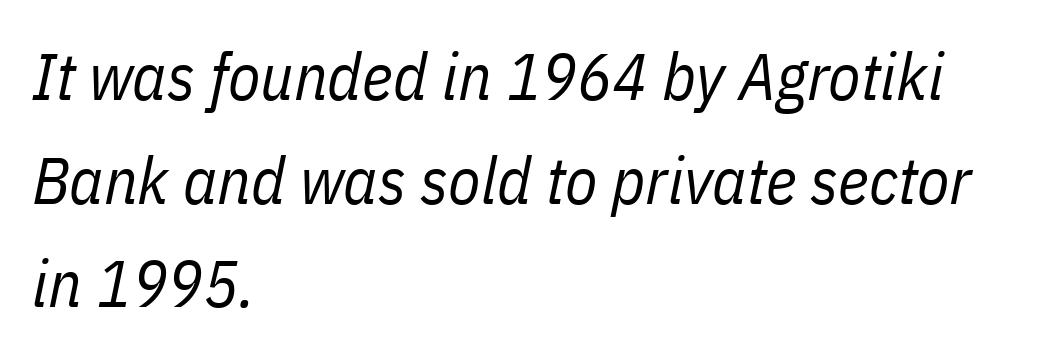
Each letter keeps its own natural width here, so spacing adapts to shape. The passage shown is not underscored anywhere. Caption: face not bold, strokes unweighted. A typesetter would mark this as italic.
